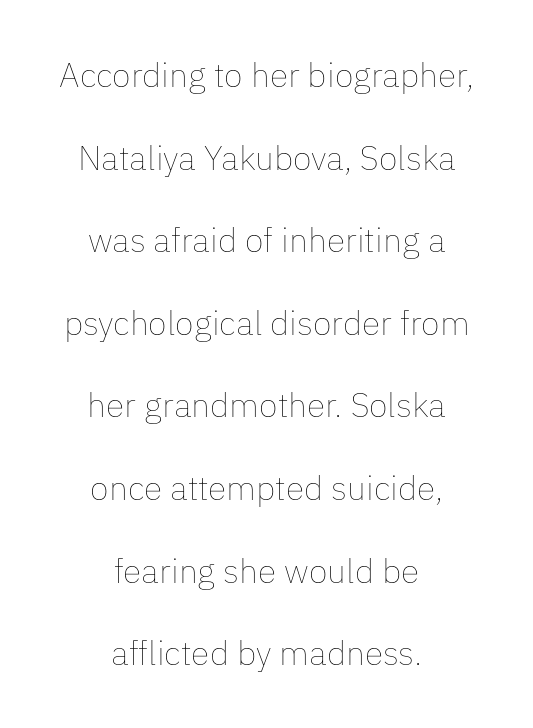
The image shows 34 px thin type, upright; set centered, loose line spacing (2.43x), normal letter spacing, not underlined; low stroke contrast and a medium x-height.
